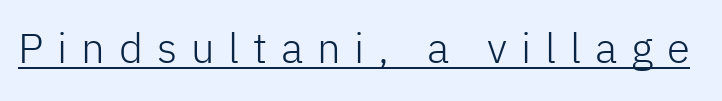
The image shows 42 px light sans-serif type, upright; set unusually wide letter spacing (+0.33 em), underlined; low stroke contrast and a medium x-height.
